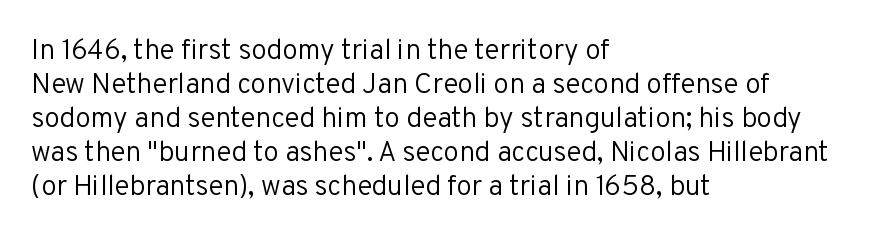
{"serif": "no", "italic": "no", "bold": "no", "weight": "regular", "width": "normal", "stroke_contrast": "low", "x_height": "medium", "monospaced": "no", "underline": "no", "align": "left", "line_spacing_ratio": 1.21, "letter_spacing": "normal", "letter_spacing_em": 0.0, "glyph_px": 28}
